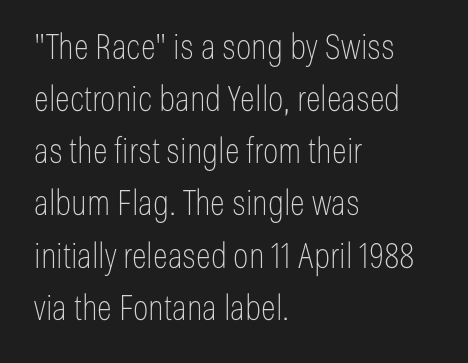
Q: Is the text bold? A: No.
Q: Is the text italic (slanted)? A: No, it is upright.
Q: Is the typeface a serif or a sans-serif typeface? A: Sans-serif.
Q: Is the text underlined? A: No.
Q: How is the paragraph aligned? A: Left-aligned.
Q: Is the spacing between letters normal or unusually wide? A: Normal.
Q: Is the spacing between lines tight, normal or loose? A: Normal.
Q: Width (condensed, normal, or wide)? A: Condensed.
Q: Stroke contrast? A: Low.
Q: x-height? A: Medium.
Q: Monospaced? A: No.
